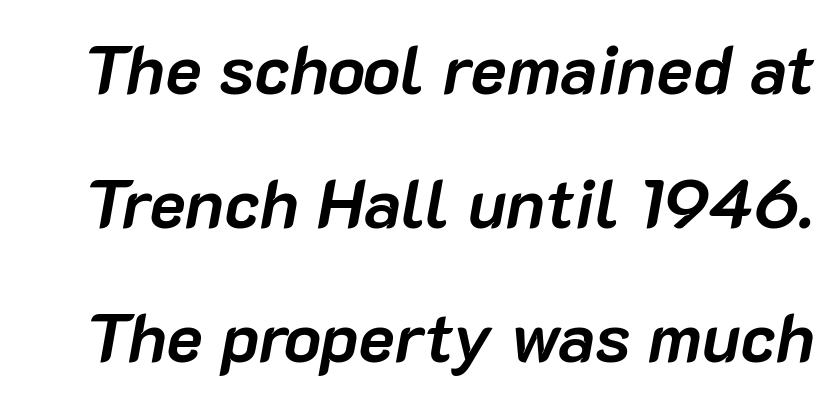
{"italic": "yes", "lean": "right", "slant_degrees": 10, "bold": "yes", "weight": "semibold", "width": "normal", "stroke_contrast": "low", "x_height": "medium", "monospaced": "no", "underline": "no", "line_spacing": "loose", "line_spacing_ratio": 1.94, "letter_spacing": "normal", "letter_spacing_em": 0.0, "glyph_px": 69}
